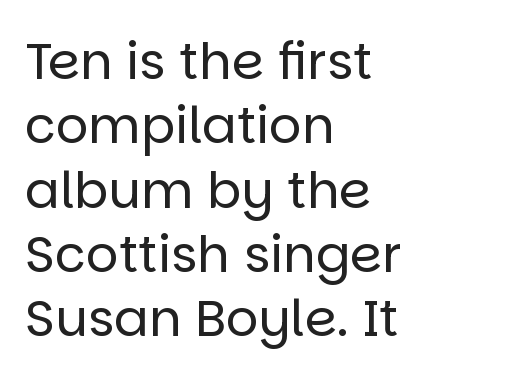
Normally led — the rows are evenly, conventionally spaced. Note the varied advance widths — an 'i' is clearly narrower than an 'm'. Characters remain perfectly vertical along every line. Check the space under the baseline: it is left empty.
